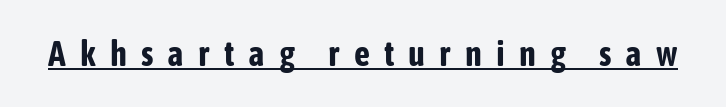
The image shows 35 px bold, condensed sans-serif type, upright; set unusually wide letter spacing (+0.4 em), underlined; low stroke contrast and a medium x-height.
